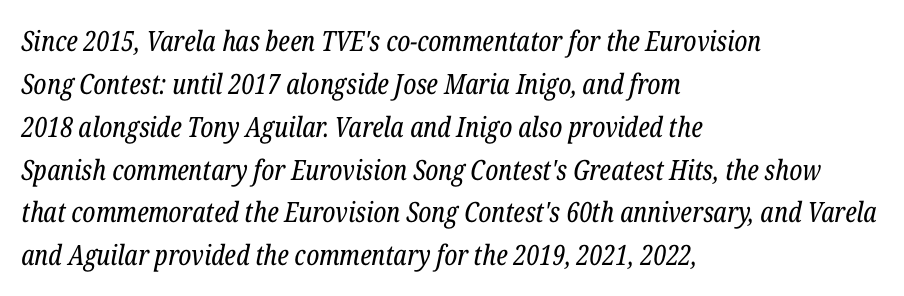
{"serif": "yes", "italic": "yes", "lean": "right", "slant_degrees": 12, "bold": "no", "weight": "regular", "width": "condensed", "stroke_contrast": "low", "x_height": "medium", "monospaced": "no", "underline": "no", "align": "left", "line_spacing": "normal", "line_spacing_ratio": 1.53, "letter_spacing": "normal", "letter_spacing_em": 0.0, "glyph_px": 28}
